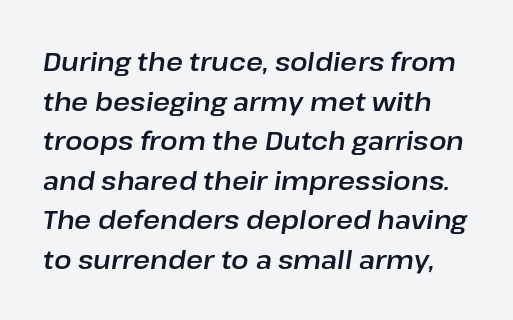
Q: Is the text italic (slanted)? A: Yes, it leans right by about 8 degrees.
Q: Is the text underlined? A: No.
Q: Is the spacing between letters normal or unusually wide? A: Normal.
Q: Is the spacing between lines tight, normal or loose? A: Normal.
